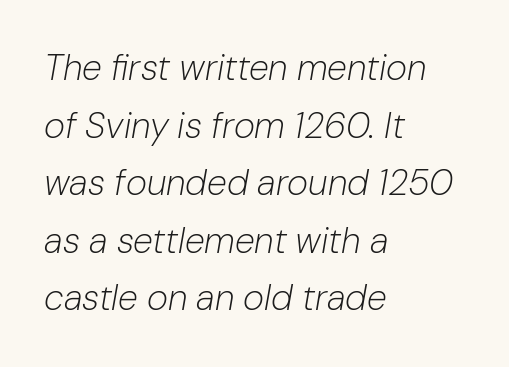
Q: Is the text bold? A: No.
Q: Is the text italic (slanted)? A: Yes, it leans right by about 10 degrees.
Q: Is the text underlined? A: No.
Q: How is the paragraph aligned? A: Left-aligned.
Q: Is the spacing between letters normal or unusually wide? A: Normal.
Q: Is the spacing between lines tight, normal or loose? A: Normal.
Q: Width (condensed, normal, or wide)? A: Normal.
Q: Stroke contrast? A: Low.
Q: x-height? A: Medium.
Q: Monospaced? A: No.
